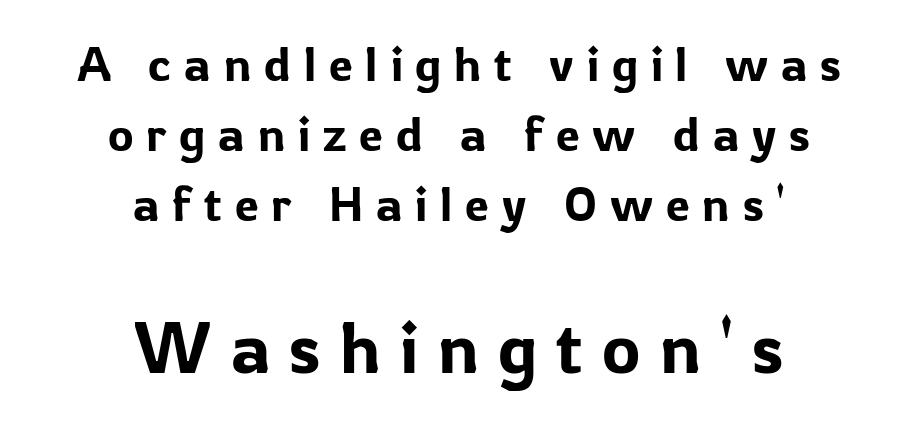
Q: Is the text italic (slanted)? A: No, it is upright.
Q: Is the typeface a serif or a sans-serif typeface? A: Sans-serif.
Q: Is the text underlined? A: No.
Q: How is the paragraph aligned? A: Centered.
Q: Is the spacing between letters normal or unusually wide? A: Unusually wide.
Q: Is the spacing between lines tight, normal or loose? A: Normal.
Q: Which block of text is set in a larger size, the first (top) or the second (bottom)? A: The second (bottom) one.
Q: Width (condensed, normal, or wide)? A: Normal.
Q: Stroke contrast? A: Low.
Q: x-height? A: Medium.
Q: Monospaced? A: No.
